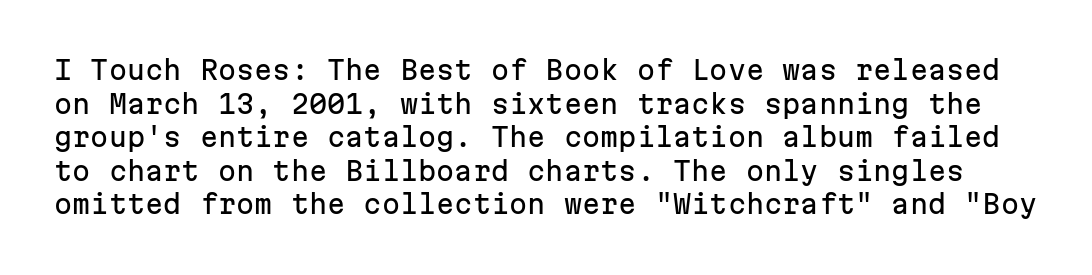
{"italic": "no", "underline": "no", "line_spacing": "normal", "line_spacing_ratio": 1.29, "letter_spacing": "normal", "letter_spacing_em": 0.0, "glyph_px": 26}
